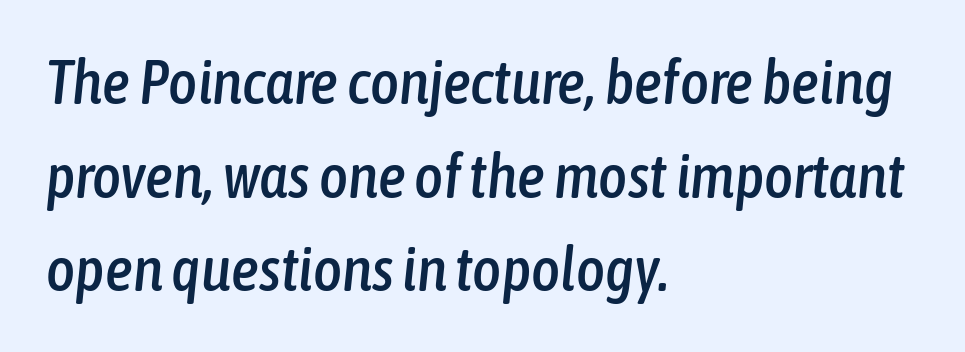
{"italic": "yes", "lean": "right", "slant_degrees": 6, "width": "condensed", "stroke_contrast": "low", "x_height": "medium", "monospaced": "no", "underline": "no", "align": "left", "line_spacing": "normal", "line_spacing_ratio": 1.51, "letter_spacing": "normal", "letter_spacing_em": 0.0, "glyph_px": 62}
